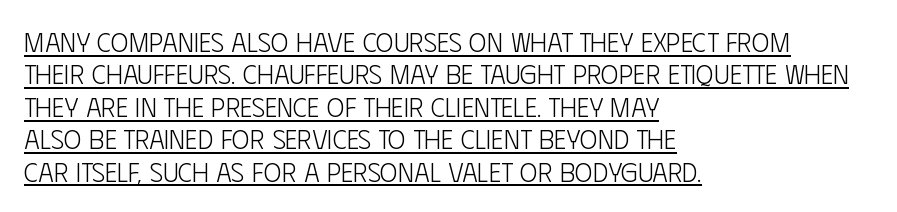
Q: Is the text bold? A: No.
Q: Is the text italic (slanted)? A: No, it is upright.
Q: Is the text underlined? A: Yes.
Q: How is the paragraph aligned? A: Left-aligned.
Q: Is the spacing between letters normal or unusually wide? A: Normal.
